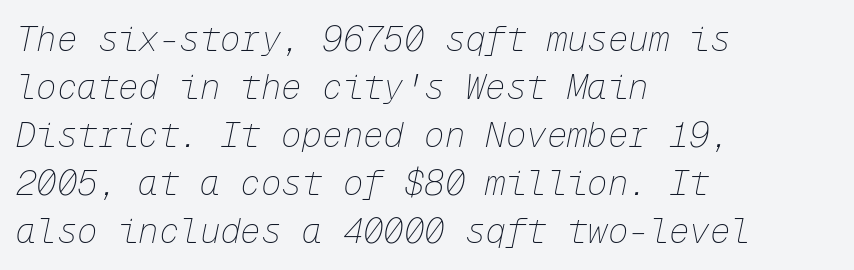
Q: Is the text bold? A: No.
Q: Is the text italic (slanted)? A: Yes, it leans right by about 12 degrees.
Q: Is the text underlined? A: No.
Q: How is the paragraph aligned? A: Left-aligned.
Q: Is the spacing between letters normal or unusually wide? A: Normal.
Q: Is the spacing between lines tight, normal or loose? A: Normal.
Q: Width (condensed, normal, or wide)? A: Normal.
Q: Stroke contrast? A: Low.
Q: x-height? A: Medium.
Q: Monospaced? A: Yes.
